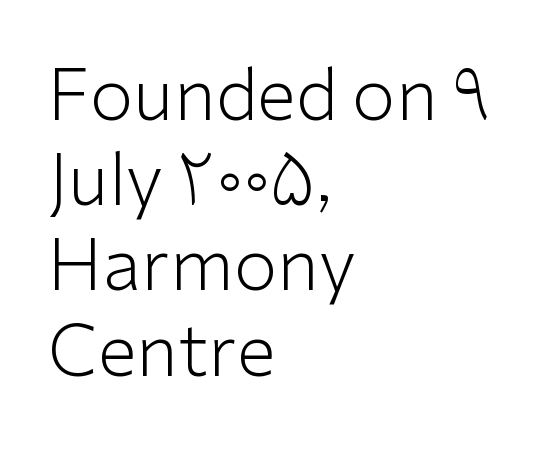
{"serif": "no", "italic": "no", "bold": "no", "weight": "light", "width": "normal", "stroke_contrast": "low", "x_height": "medium", "monospaced": "no", "underline": "no", "align": "left", "line_spacing_ratio": 1.2, "letter_spacing": "normal", "letter_spacing_em": 0.0, "glyph_px": 71}
